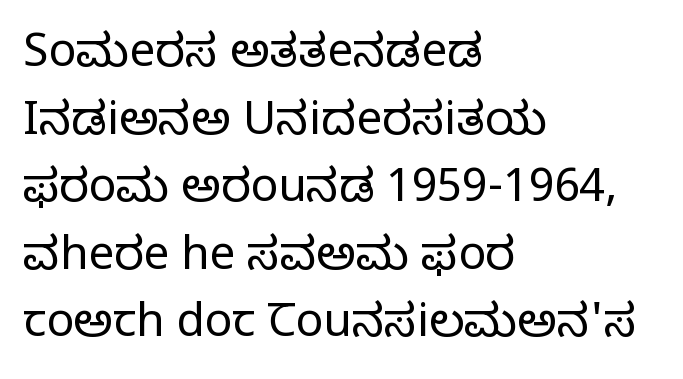
The weight tops out at a normal text grade. The passage shown is typeset with a serif family. Proportional: the letters do not fall into vertical columns. Is there any slant? The stems are plumb. The paragraph has a hard left edge and a soft right edge.
